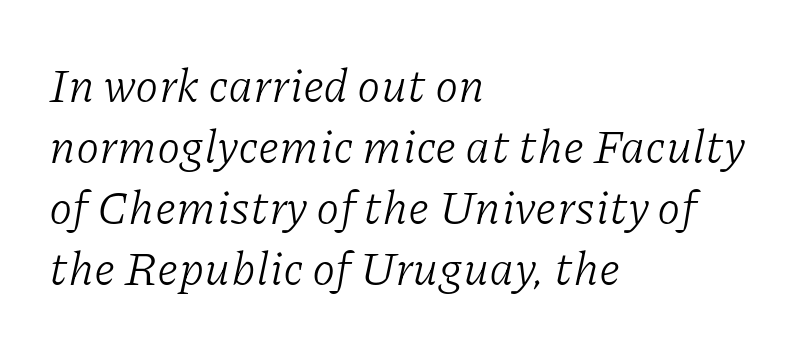
The image shows 47 px light serif type, italic (leaning right); set left-aligned, normal line spacing (1.3x), normal letter spacing, not underlined; low stroke contrast and a medium x-height.
